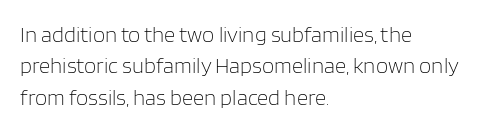
Q: Is the text bold? A: No.
Q: Is the text italic (slanted)? A: No, it is upright.
Q: Is the text underlined? A: No.
Q: How is the paragraph aligned? A: Left-aligned.
Q: Is the spacing between letters normal or unusually wide? A: Normal.
Q: Is the spacing between lines tight, normal or loose? A: Normal.
